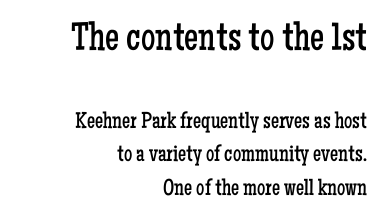
{"serif": "yes", "italic": "no", "bold": "no", "weight": "regular", "width": "condensed", "stroke_contrast": "low", "x_height": "medium", "monospaced": "no", "underline": "no", "align": "right", "line_spacing": "normal", "line_spacing_ratio": 1.45, "letter_spacing": "normal", "letter_spacing_em": 0.0, "larger_block": "first", "size_ratio": 1.74, "glyph_px": 40}
